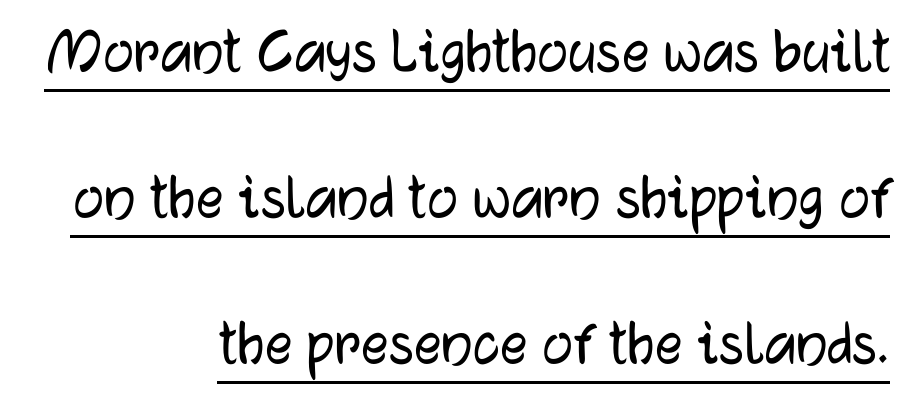
Short note: letters normally spaced. Students, observe: this is what heavily led, spacious text looks like. It's the straight-up-and-down kind of type. Notice how a bar underscores the lettering throughout. Line ends are locked; line starts wander. The letters advance in unequal steps, a hallmark of proportional type.
